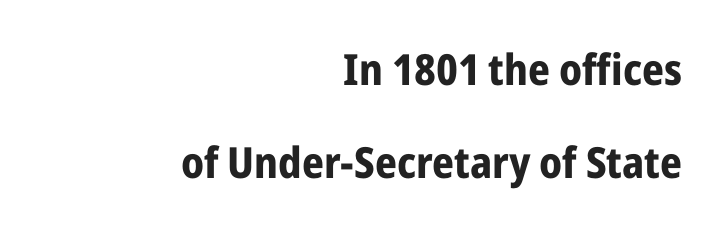
Layout note: lines flush right. The string is rendered with underlining switched off. The axis of the letterforms is exactly vertical. Is the type bold? Yes — the strokes are clearly thick and heavy. Varying glyph widths throughout — classic text-font behaviour.
